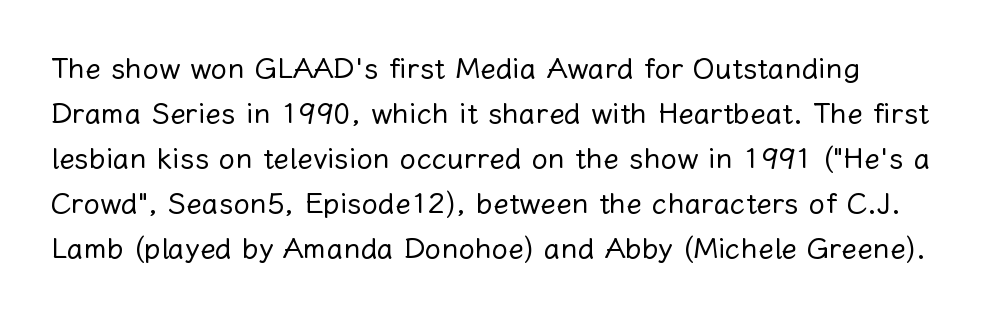
The image shows 29 px regular-weight type, upright; set normal line spacing (1.55x), normal letter spacing, not underlined; low stroke contrast and a medium x-height.
